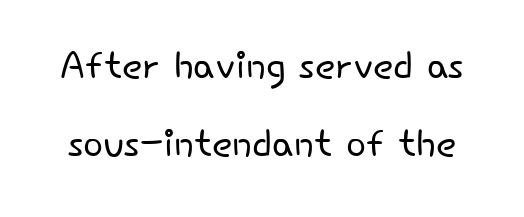
Q: Is the text bold? A: No.
Q: Is the text italic (slanted)? A: No, it is upright.
Q: Is the typeface a serif or a sans-serif typeface? A: Sans-serif.
Q: Is the text underlined? A: No.
Q: Is the spacing between letters normal or unusually wide? A: Normal.
Q: Is the spacing between lines tight, normal or loose? A: Normal.
Q: Width (condensed, normal, or wide)? A: Normal.
Q: Stroke contrast? A: Low.
Q: x-height? A: Small.
Q: Monospaced? A: No.
